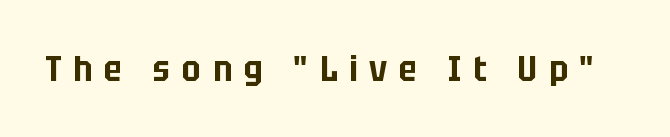
{"serif": "no", "italic": "no", "width": "condensed", "stroke_contrast": "low", "x_height": "large", "monospaced": "no", "underline": "no", "letter_spacing": "wide", "letter_spacing_em": 0.33, "glyph_px": 36}
